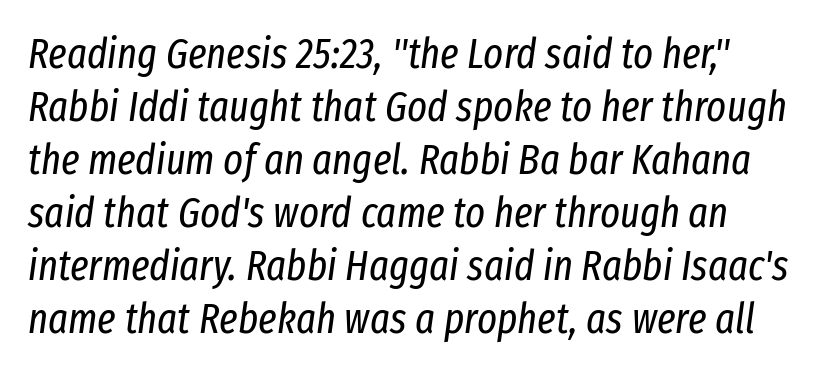
{"italic": "yes", "lean": "right", "slant_degrees": 8, "bold": "no", "weight": "regular", "width": "condensed", "stroke_contrast": "low", "x_height": "medium", "monospaced": "no", "underline": "no", "line_spacing": "normal", "line_spacing_ratio": 1.26, "letter_spacing": "normal", "letter_spacing_em": 0.0, "glyph_px": 42}
